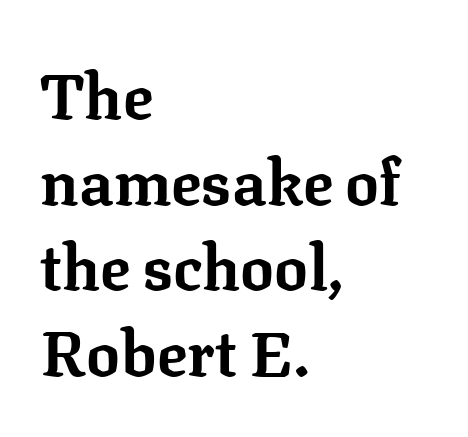
{"serif": "yes", "italic": "no", "bold": "yes", "weight": "bold", "width": "normal", "stroke_contrast": "low", "x_height": "medium", "monospaced": "no", "underline": "no", "align": "left", "line_spacing": "normal", "line_spacing_ratio": 1.36, "letter_spacing": "normal", "letter_spacing_em": 0.0, "glyph_px": 63}
